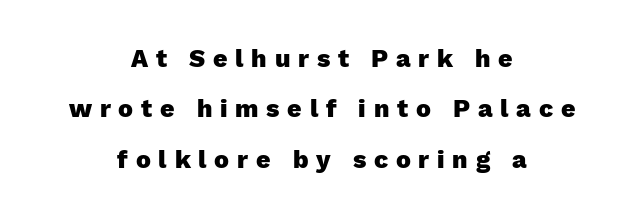
Does the copy run flush right? No — it is centered line by line. The font's upright variant was chosen for this text. The leading is generous, giving the passage an open texture. The characters look thick and weighty, a clear bold.
